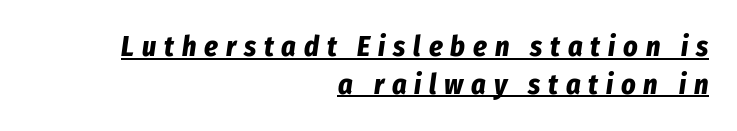
The image shows 28 px bold, condensed type, italic (leaning right); set right-aligned, normal line spacing (1.34x), unusually wide letter spacing (+0.28 em), underlined; low stroke contrast and a medium x-height.
